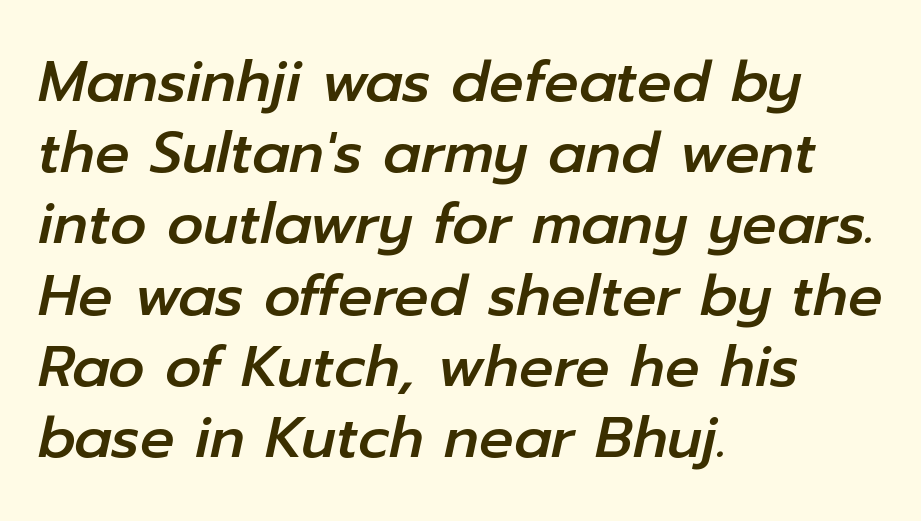
Q: Is the text italic (slanted)? A: Yes, it leans right by about 12 degrees.
Q: Is the text underlined? A: No.
Q: How is the paragraph aligned? A: Left-aligned.
Q: Is the spacing between letters normal or unusually wide? A: Normal.
Q: Is the spacing between lines tight, normal or loose? A: Normal.
Q: Width (condensed, normal, or wide)? A: Normal.
Q: Stroke contrast? A: Low.
Q: x-height? A: Medium.
Q: Monospaced? A: No.
